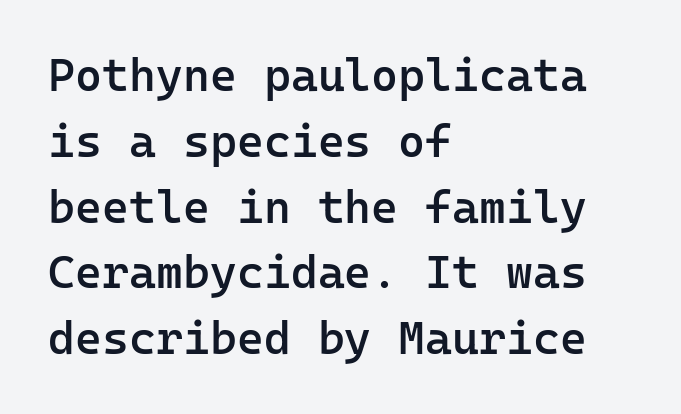
The typesetter chose a ragged-right arrangement here. Descenders hang freely into open space. Font category for this specimen: sans-serif. Rows of type keep a routine distance in the vertical direction.
